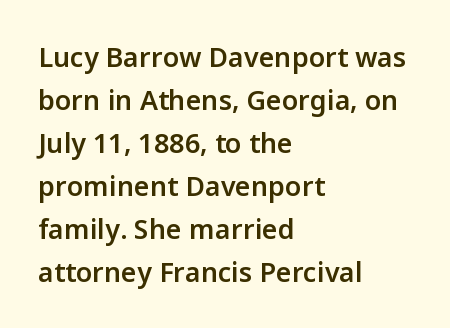
Decoration check: the copy has no underline. A classic flush-left, rag-right setting is used for this passage. Notice how descenders clear the ascenders below comfortably — that's standard leading. Tracking value appears to be zero — textbook default spacing.
